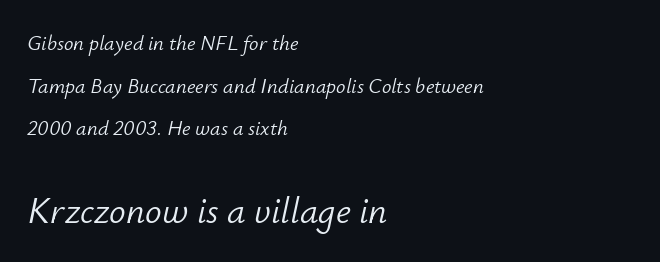
Nothing unusual about the tracking: characters are spaced as the font intends. These glyphs show unthickened strokes, regular width or finer. Spacing verdict: proportional, widths tailored to each character. These lines stack with their left ends in a neat column. Lines of text with bare space underneath.
